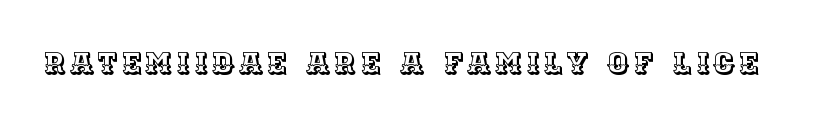
The image shows 30 px text type, upright; set not underlined; a large x-height.
